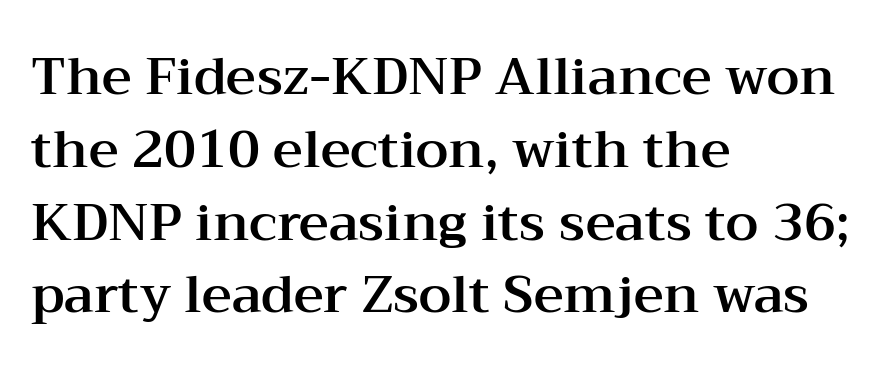
{"serif": "yes", "italic": "no", "width": "wide", "stroke_contrast": "medium", "x_height": "medium", "monospaced": "no", "underline": "no", "align": "left", "line_spacing": "normal", "line_spacing_ratio": 1.4, "letter_spacing": "normal", "letter_spacing_em": 0.0, "glyph_px": 52}
